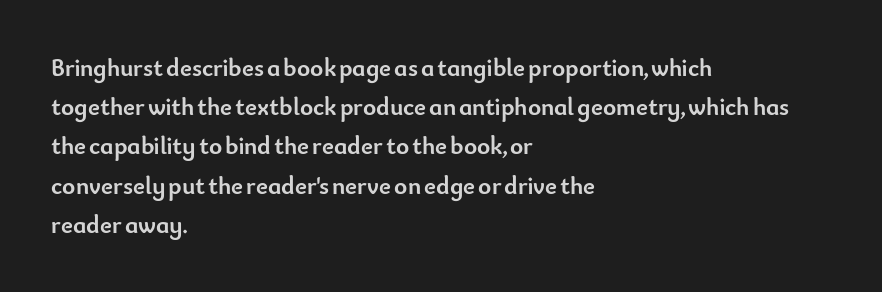
The image shows 25 px bold type, upright; set left-aligned, normal line spacing (1.57x), normal letter spacing, not underlined.
